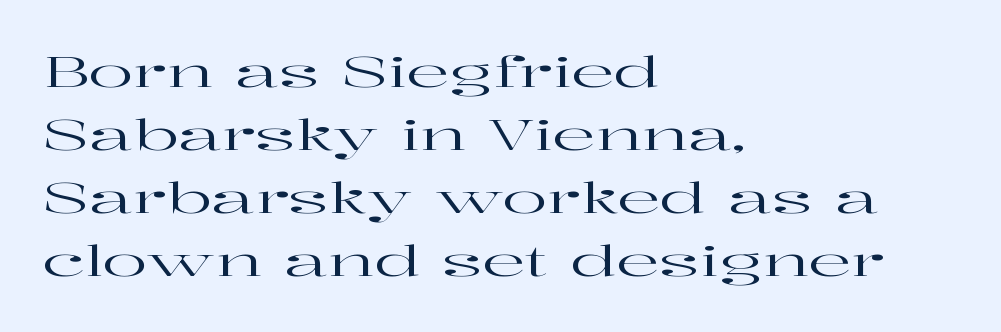
{"serif": "yes", "italic": "no", "width": "wide", "stroke_contrast": "high", "x_height": "medium", "monospaced": "no", "underline": "no", "align": "left", "line_spacing": "normal", "line_spacing_ratio": 1.5, "letter_spacing": "normal", "letter_spacing_em": 0.0, "glyph_px": 42}
